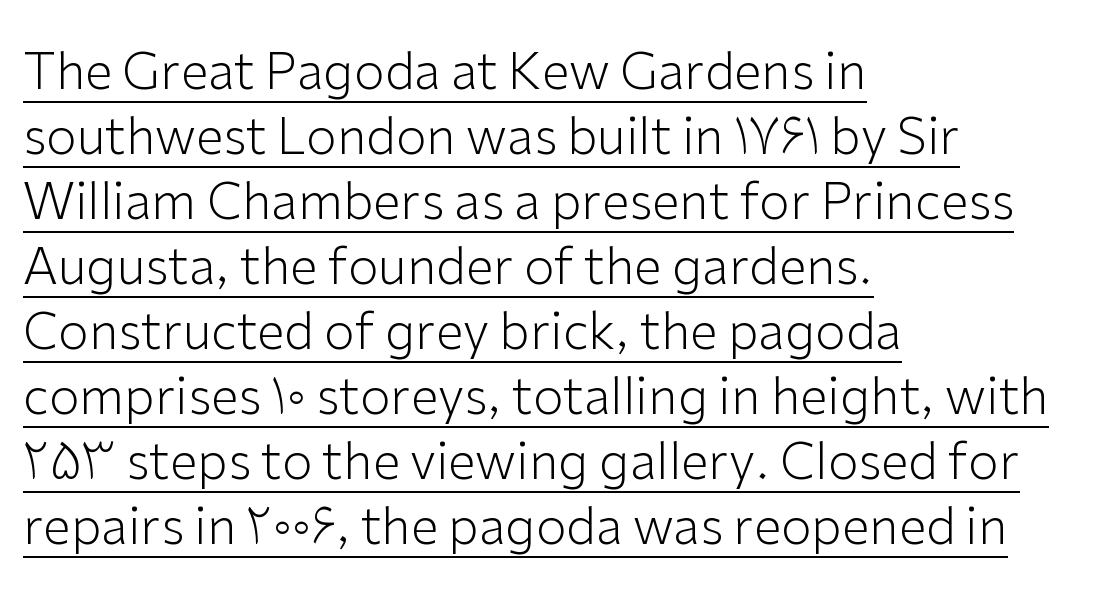
Q: Is the text bold? A: No.
Q: Is the text italic (slanted)? A: No, it is upright.
Q: Is the typeface a serif or a sans-serif typeface? A: Sans-serif.
Q: Is the text underlined? A: Yes.
Q: How is the paragraph aligned? A: Left-aligned.
Q: Is the spacing between letters normal or unusually wide? A: Normal.
Q: Is the spacing between lines tight, normal or loose? A: Normal.
Q: Width (condensed, normal, or wide)? A: Normal.
Q: Stroke contrast? A: Low.
Q: x-height? A: Medium.
Q: Monospaced? A: No.
